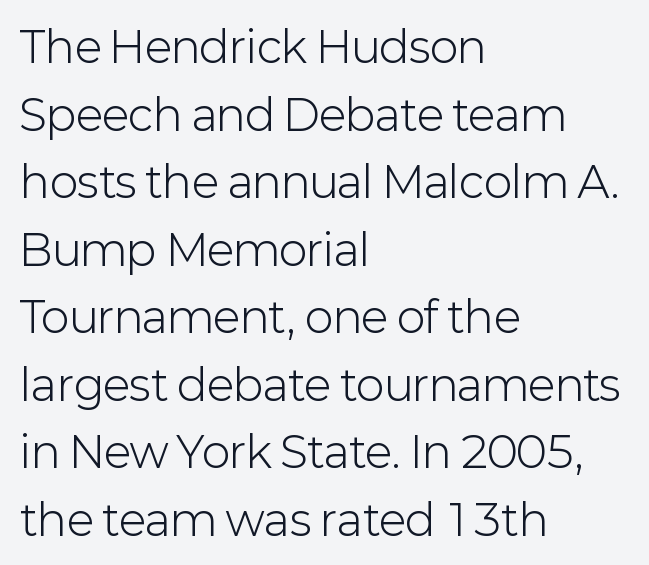
The image shows 43 px light sans-serif type, upright; set left-aligned, normal line spacing (1.57x), normal letter spacing, not underlined; low stroke contrast and a medium x-height.
